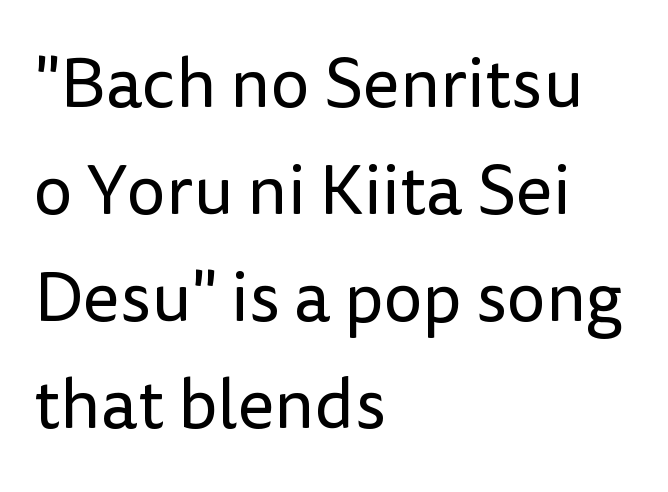
Regarding serifs, this sample does without them. Check under the words: just untouched page. Varying glyph widths throughout — classic text-font behaviour. A roman cut, with each character standing at attention. Nothing unusual about the tracking: characters are spaced as the font intends.
